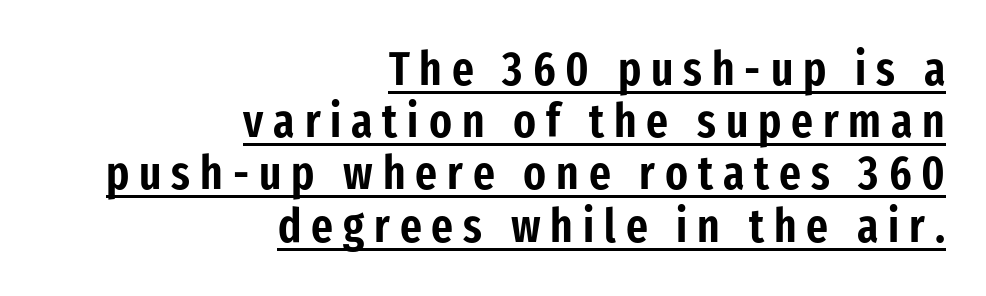
Q: Is the text italic (slanted)? A: No, it is upright.
Q: Is the typeface a serif or a sans-serif typeface? A: Sans-serif.
Q: Is the text underlined? A: Yes.
Q: How is the paragraph aligned? A: Right-aligned.
Q: Is the spacing between letters normal or unusually wide? A: Unusually wide.
Q: Is the spacing between lines tight, normal or loose? A: Tight.
Q: Width (condensed, normal, or wide)? A: Condensed.
Q: Stroke contrast? A: Low.
Q: x-height? A: Medium.
Q: Monospaced? A: No.
